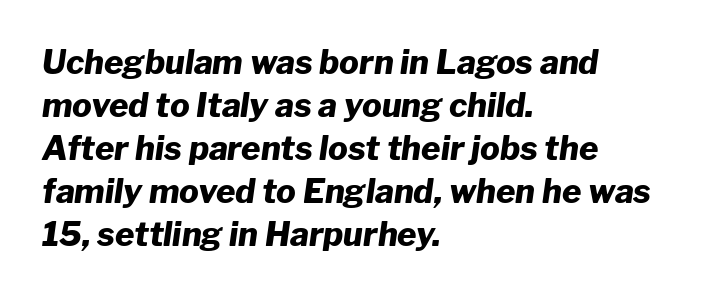
Each letter keeps its own natural width here, so spacing adapts to shape. Bare-footed words on every line. Each glyph is drawn with heavy, bold strokes. Quick note: interline space is typical. Style check: oblique.
